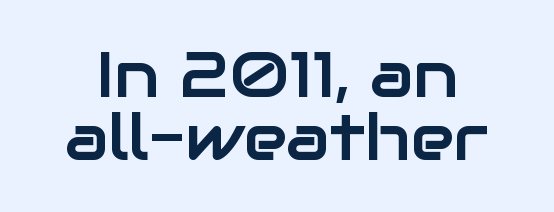
The image shows 65 px sans-serif type, upright; set tight line spacing (0.97x), normal letter spacing, not underlined; low stroke contrast and a medium x-height.
